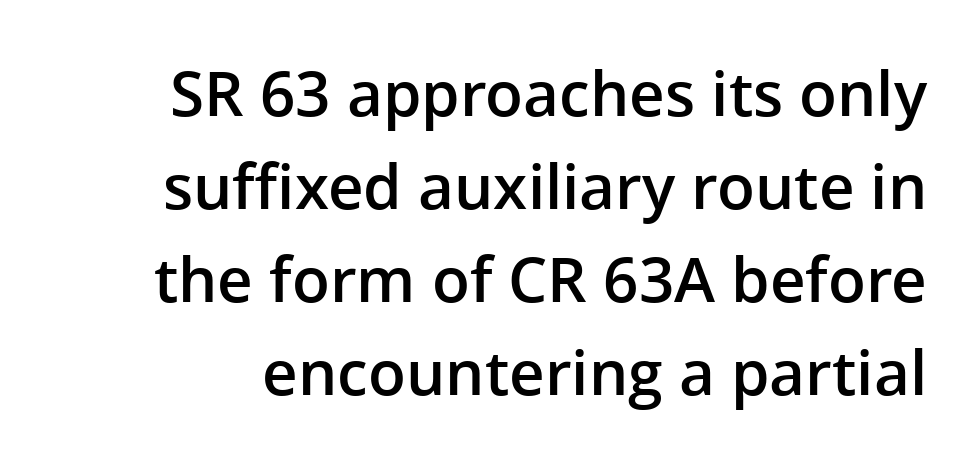
The image shows 62 px semibold sans-serif type, upright; set normal line spacing (1.5x), normal letter spacing, not underlined; low stroke contrast and a medium x-height.
